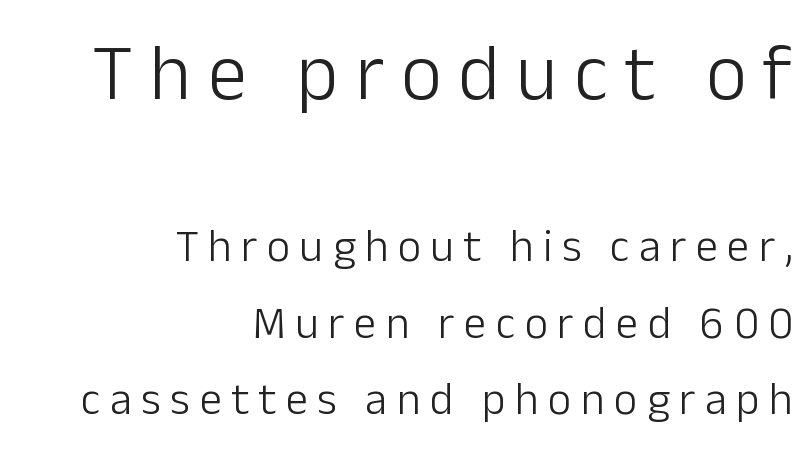
Q: Is the text bold? A: No.
Q: Is the text italic (slanted)? A: No, it is upright.
Q: Is the typeface a serif or a sans-serif typeface? A: Sans-serif.
Q: Is the text underlined? A: No.
Q: How is the paragraph aligned? A: Right-aligned.
Q: Is the spacing between letters normal or unusually wide? A: Unusually wide.
Q: Is the spacing between lines tight, normal or loose? A: Normal.
Q: Which block of text is set in a larger size, the first (top) or the second (bottom)? A: The first (top) one.
Q: Width (condensed, normal, or wide)? A: Normal.
Q: Stroke contrast? A: Low.
Q: x-height? A: Medium.
Q: Monospaced? A: No.
